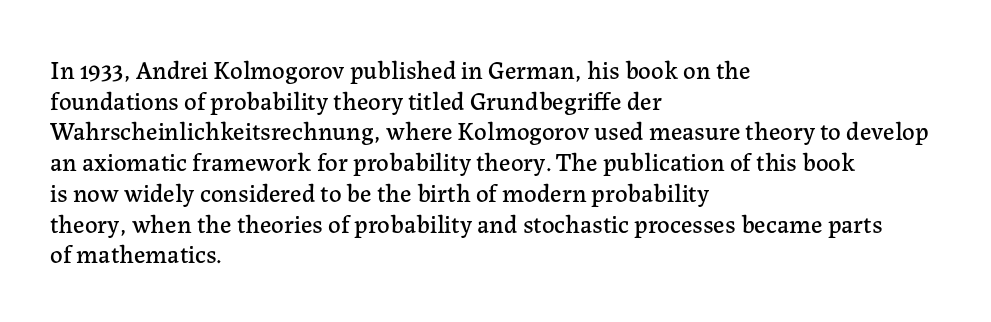
Which margin do the lines hug? The left one — the right edge is uneven. Bare-footed words on every line. Here the glyphs are tracked normally, forming tight word shapes. Does the lettering tilt? It doesn't — this is upright.
